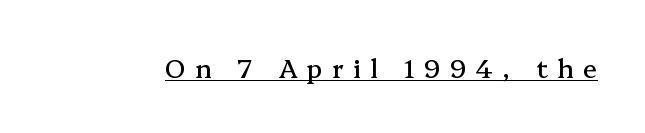
The image shows 26 px text type, upright; set unusually wide letter spacing (+0.36 em), underlined.
